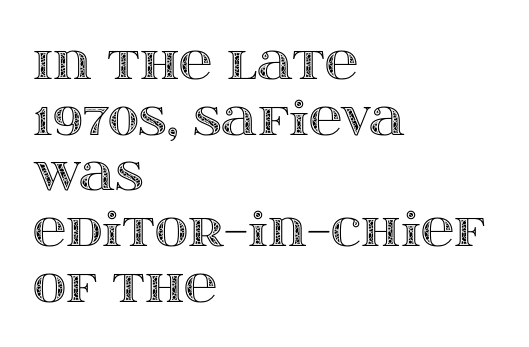
{"italic": "no", "width": "wide", "x_height": "large", "monospaced": "no", "underline": "no", "align": "left", "line_spacing_ratio": 1.21, "letter_spacing": "normal", "letter_spacing_em": 0.0, "glyph_px": 46}
